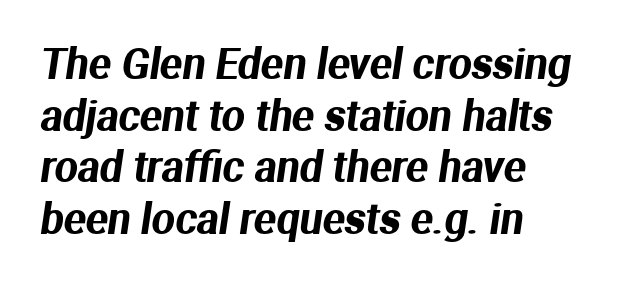
{"serif": "no", "width": "normal", "stroke_contrast": "medium", "x_height": "medium", "monospaced": "no", "underline": "no", "align": "left", "line_spacing": "normal", "line_spacing_ratio": 1.26, "letter_spacing": "normal", "letter_spacing_em": 0.0, "glyph_px": 41}
